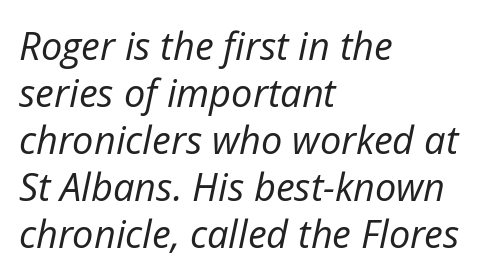
{"italic": "yes", "lean": "right", "slant_degrees": 12, "bold": "no", "weight": "regular", "width": "normal", "stroke_contrast": "low", "x_height": "medium", "monospaced": "no", "underline": "no", "align": "left", "line_spacing_ratio": 1.24, "letter_spacing": "normal", "letter_spacing_em": 0.0, "glyph_px": 38}
